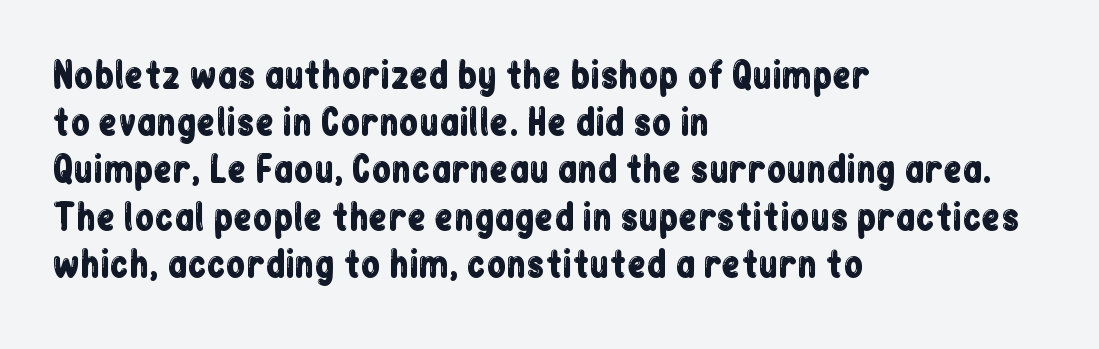
The letterforms sit shoulder to shoulder at normal distance. Line spacing here is normal. Underline: absent. The rendering uses natural spacing where letterforms have individual widths. Ascenders rise straight up at ninety degrees.
